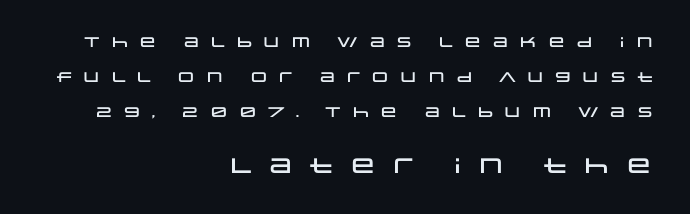
{"italic": "no", "underline": "no", "align": "right", "line_spacing": "loose", "line_spacing_ratio": 2.49, "letter_spacing": "wide", "letter_spacing_em": 0.49, "larger_block": "second", "size_ratio": 1.5, "glyph_px": 21}
